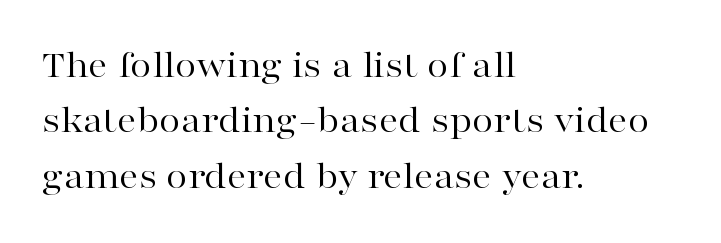
Looks like regular typesetting: each glyph gets only the width it needs. Upright lettering throughout. What kind of face is this? One with serifs. The area under the type is left untouched. Stroke thickness stays within the range of a standard reading face or lighter. The line-height multiplier appears to be the usual default.
